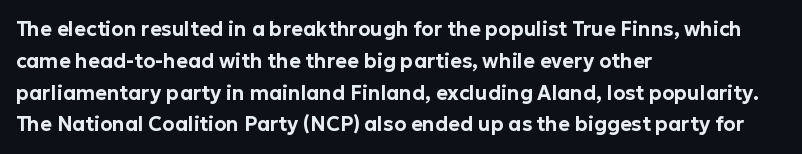
The image shows 20 px text type, upright; set left-aligned, normal line spacing (1.59x), normal letter spacing, not underlined.
